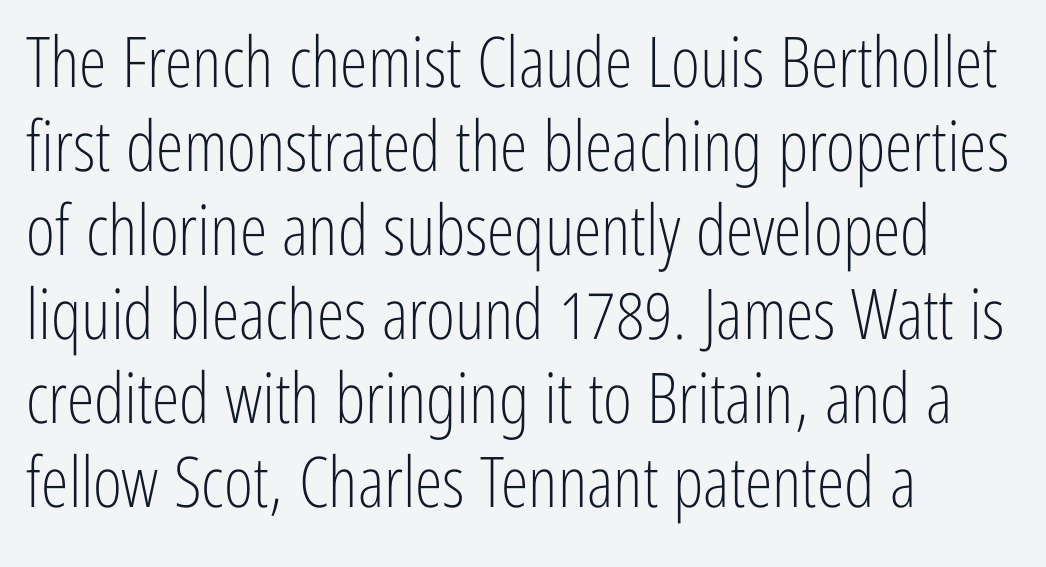
{"serif": "no", "italic": "no", "bold": "no", "weight": "light", "width": "condensed", "stroke_contrast": "low", "x_height": "medium", "monospaced": "no", "underline": "no", "align": "left", "line_spacing_ratio": 1.2, "letter_spacing": "normal", "letter_spacing_em": 0.0, "glyph_px": 70}
